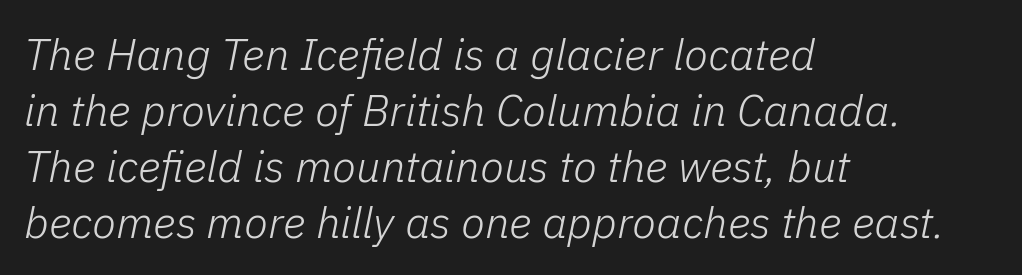
Default kerning and tracking; the words read as compact shapes. Evenly set lines give the paragraph a standard silhouette. Proportional: the letters do not fall into vertical columns. Line beginnings align vertically; line endings do not. Letters have the restrained weight of plain body copy at most. No word sits above an underline.
